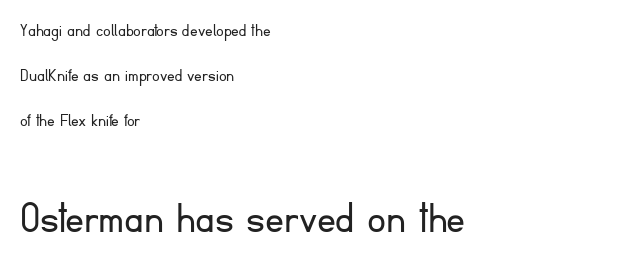
{"serif": "no", "italic": "no", "bold": "no", "weight": "light", "width": "normal", "stroke_contrast": "low", "x_height": "small", "monospaced": "no", "underline": "no", "align": "left", "line_spacing": "loose", "line_spacing_ratio": 2.37, "letter_spacing": "normal", "letter_spacing_em": 0.0, "larger_block": "second", "size_ratio": 2.47, "glyph_px": 47}
